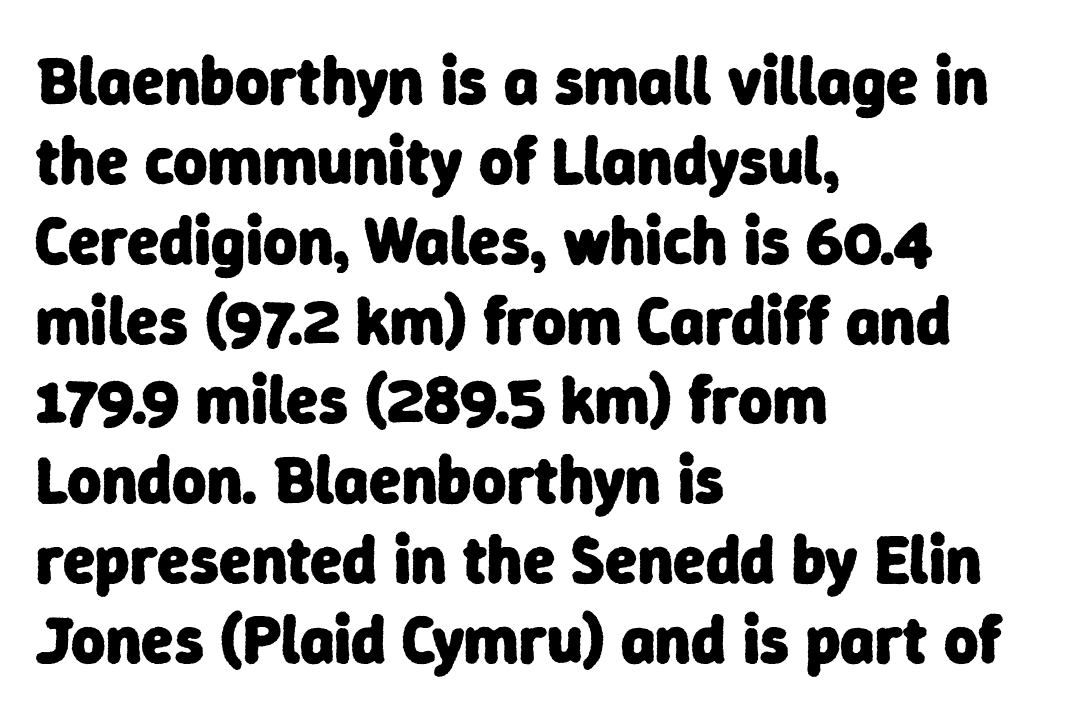
Q: Is the text bold? A: Yes.
Q: Is the typeface a serif or a sans-serif typeface? A: Sans-serif.
Q: Is the text underlined? A: No.
Q: How is the paragraph aligned? A: Left-aligned.
Q: Is the spacing between letters normal or unusually wide? A: Normal.
Q: Width (condensed, normal, or wide)? A: Normal.
Q: Stroke contrast? A: Low.
Q: x-height? A: Medium.
Q: Monospaced? A: No.
